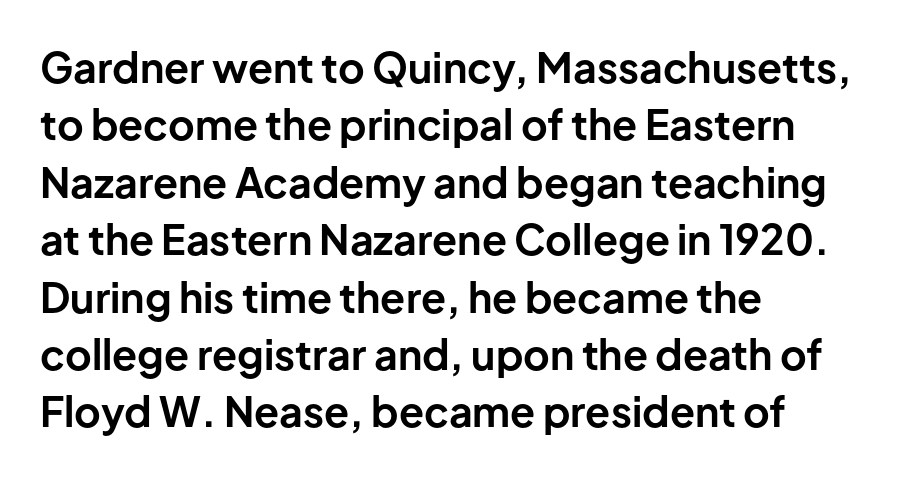
{"serif": "no", "italic": "no", "bold": "yes", "weight": "bold", "width": "normal", "stroke_contrast": "low", "x_height": "medium", "monospaced": "no", "underline": "no", "align": "left", "line_spacing": "normal", "line_spacing_ratio": 1.4, "letter_spacing": "normal", "letter_spacing_em": 0.0, "glyph_px": 41}
